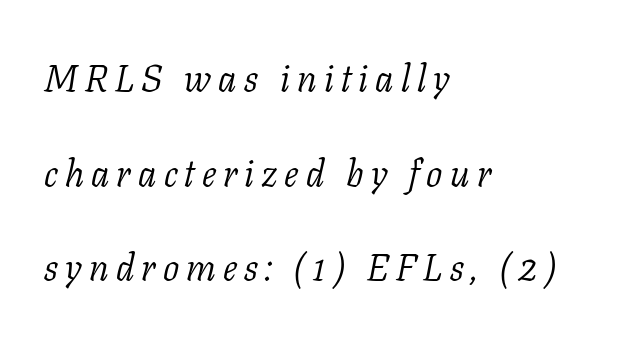
Q: Is the text bold? A: No.
Q: Is the text italic (slanted)? A: Yes, it leans right by about 11 degrees.
Q: Is the typeface a serif or a sans-serif typeface? A: Serif.
Q: Is the text underlined? A: No.
Q: How is the paragraph aligned? A: Left-aligned.
Q: Is the spacing between lines tight, normal or loose? A: Loose.
Q: Width (condensed, normal, or wide)? A: Normal.
Q: Stroke contrast? A: Low.
Q: x-height? A: Medium.
Q: Monospaced? A: No.
